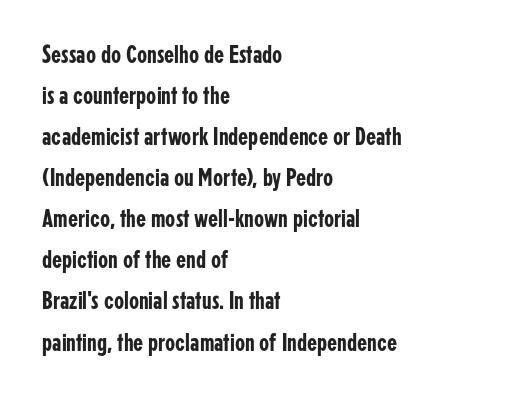
{"italic": "no", "underline": "no", "align": "left", "line_spacing": "normal", "line_spacing_ratio": 1.58, "letter_spacing": "normal", "letter_spacing_em": 0.0, "glyph_px": 26}
